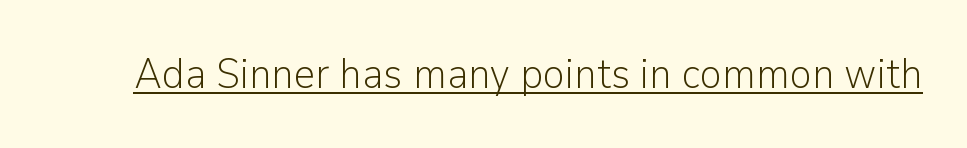
If you drew a line through each stem, it would be perfectly vertical. Decoration check: the copy is underlined. Looks like regular typesetting: each glyph gets only the width it needs. Is this a heavy cut? Hardly; it is regular or lighter.
